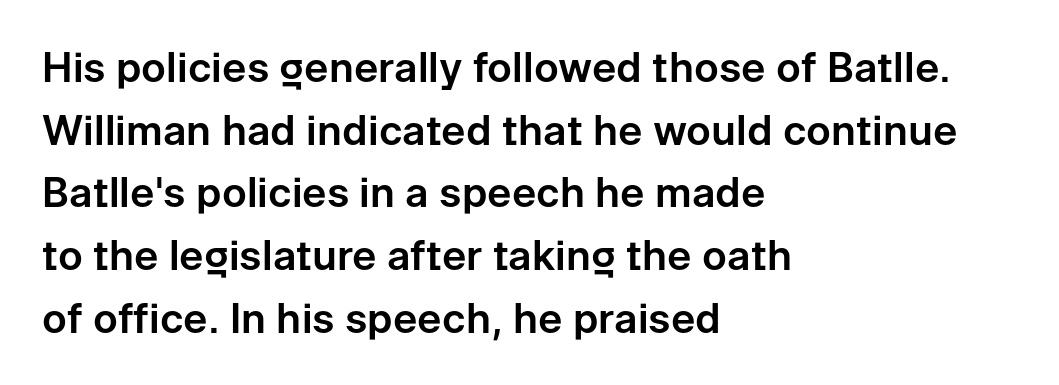
The image shows 41 px sans-serif type, upright; set left-aligned, normal line spacing (1.53x), normal letter spacing, not underlined; low stroke contrast and a medium x-height.
